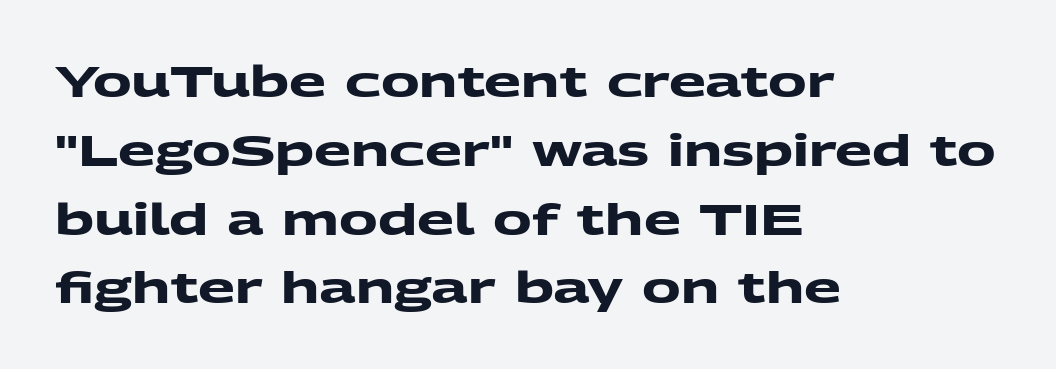
Q: Is the text bold? A: Yes.
Q: Is the typeface a serif or a sans-serif typeface? A: Sans-serif.
Q: Is the text underlined? A: No.
Q: How is the paragraph aligned? A: Left-aligned.
Q: Is the spacing between letters normal or unusually wide? A: Normal.
Q: Is the spacing between lines tight, normal or loose? A: Normal.
Q: Width (condensed, normal, or wide)? A: Wide.
Q: Stroke contrast? A: Medium.
Q: x-height? A: Medium.
Q: Monospaced? A: No.
